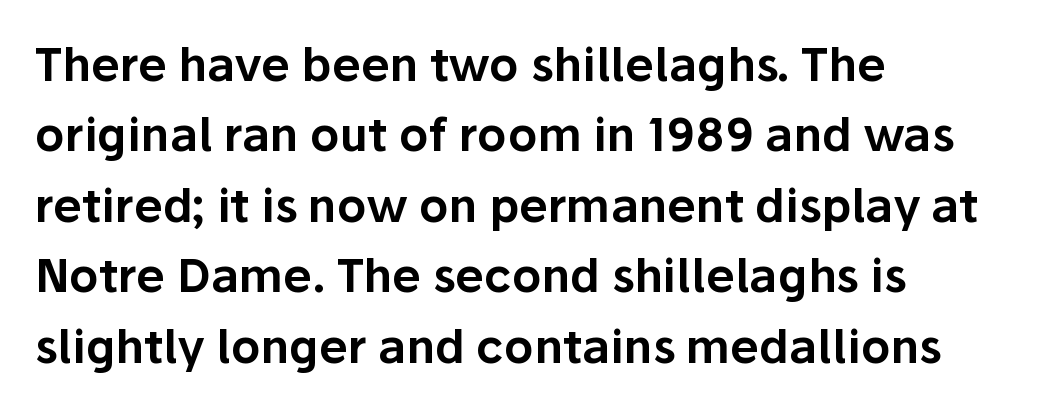
Q: Is the text italic (slanted)? A: No, it is upright.
Q: Is the typeface a serif or a sans-serif typeface? A: Sans-serif.
Q: Is the text underlined? A: No.
Q: How is the paragraph aligned? A: Left-aligned.
Q: Is the spacing between letters normal or unusually wide? A: Normal.
Q: Is the spacing between lines tight, normal or loose? A: Normal.
Q: Width (condensed, normal, or wide)? A: Normal.
Q: Stroke contrast? A: Low.
Q: x-height? A: Medium.
Q: Monospaced? A: No.
